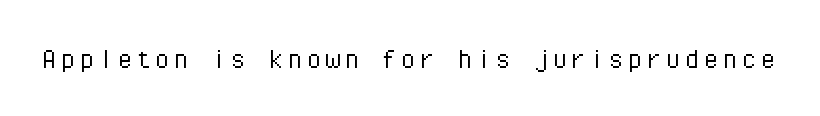
{"serif": "no", "italic": "no", "bold": "no", "weight": "light", "width": "normal", "stroke_contrast": "low", "x_height": "medium", "monospaced": "yes", "underline": "no", "glyph_px": 31}
